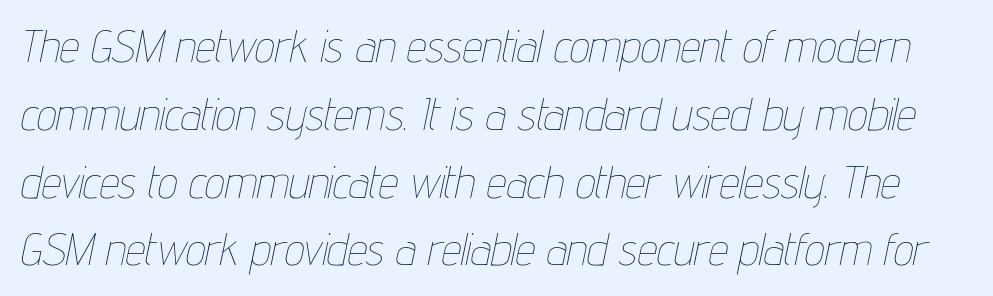
If you drew a line through each stem, it would be angled. The area under the type is left untouched. This rendering leaves character spacing at its baseline value. Students, observe: this is what conventionally led text looks like.
